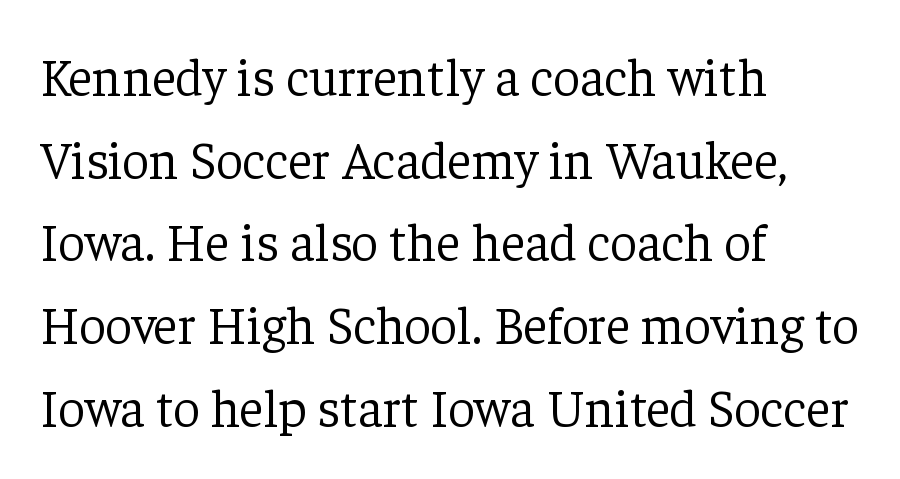
The image shows 53 px light serif type, upright; set left-aligned, normal line spacing (1.56x), normal letter spacing, not underlined; low stroke contrast and a medium x-height.
